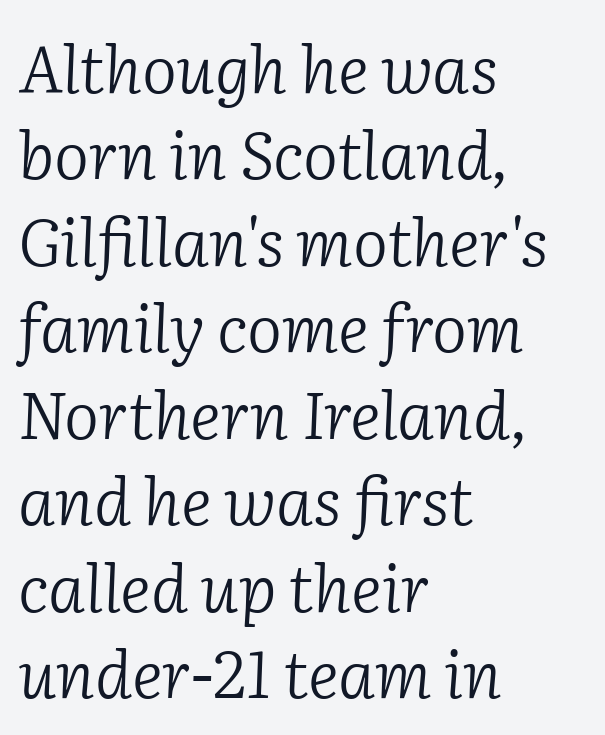
The image shows 66 px light serif type, italic (leaning right); set left-aligned, normal line spacing (1.31x), normal letter spacing, not underlined; low stroke contrast and a medium x-height.
